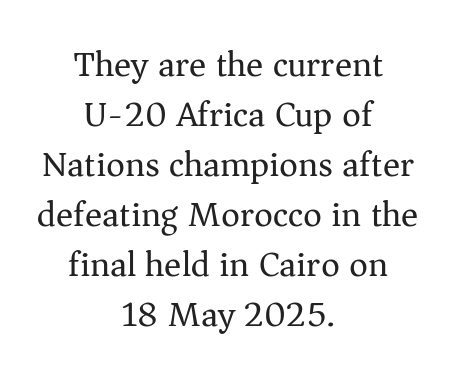
{"serif": "yes", "italic": "no", "bold": "no", "weight": "regular", "width": "normal", "stroke_contrast": "medium", "x_height": "medium", "monospaced": "no", "underline": "no", "align": "center", "line_spacing": "normal", "line_spacing_ratio": 1.39, "letter_spacing": "normal", "letter_spacing_em": 0.0, "glyph_px": 36}
